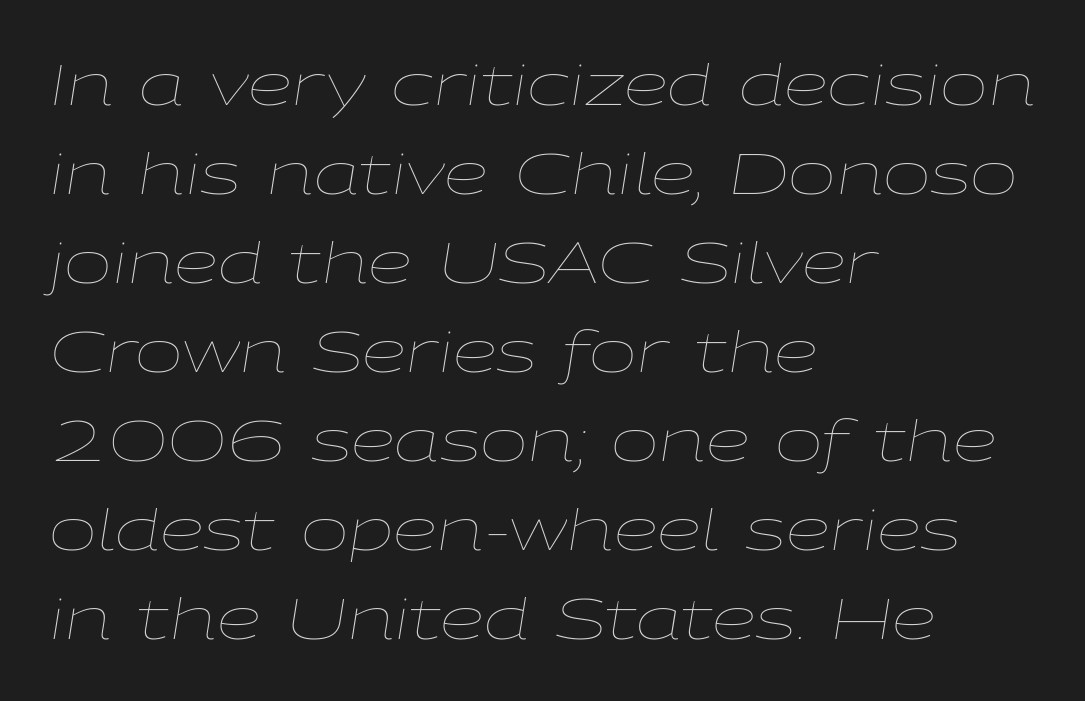
Q: Is the text bold? A: No.
Q: Is the text italic (slanted)? A: Yes, it leans right by about 9 degrees.
Q: Is the text underlined? A: No.
Q: How is the paragraph aligned? A: Left-aligned.
Q: Is the spacing between letters normal or unusually wide? A: Normal.
Q: Is the spacing between lines tight, normal or loose? A: Normal.
Q: Width (condensed, normal, or wide)? A: Wide.
Q: Stroke contrast? A: Low.
Q: x-height? A: Medium.
Q: Monospaced? A: No.
